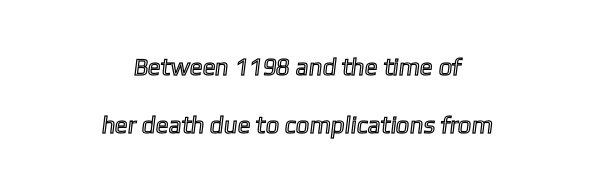
The image shows 24 px text type; set centered, loose line spacing (2.41x), normal letter spacing, not underlined.
